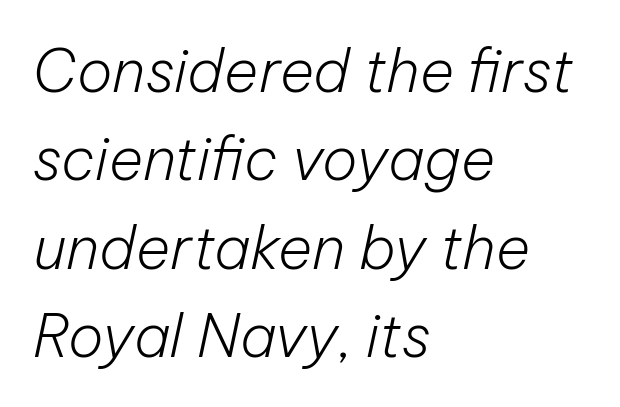
{"italic": "yes", "lean": "right", "slant_degrees": 12, "bold": "no", "weight": "light", "width": "normal", "stroke_contrast": "low", "x_height": "medium", "monospaced": "no", "underline": "no", "align": "left", "line_spacing": "normal", "line_spacing_ratio": 1.5, "letter_spacing": "normal", "letter_spacing_em": 0.0, "glyph_px": 59}
